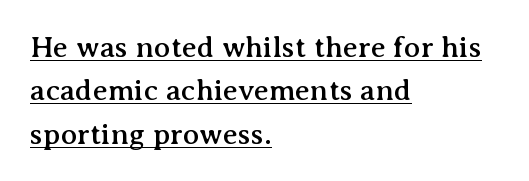
Q: Is the text italic (slanted)? A: No, it is upright.
Q: Is the typeface a serif or a sans-serif typeface? A: Serif.
Q: Is the text underlined? A: Yes.
Q: How is the paragraph aligned? A: Left-aligned.
Q: Is the spacing between letters normal or unusually wide? A: Normal.
Q: Is the spacing between lines tight, normal or loose? A: Normal.
Q: Width (condensed, normal, or wide)? A: Normal.
Q: Stroke contrast? A: Medium.
Q: x-height? A: Medium.
Q: Monospaced? A: No.
